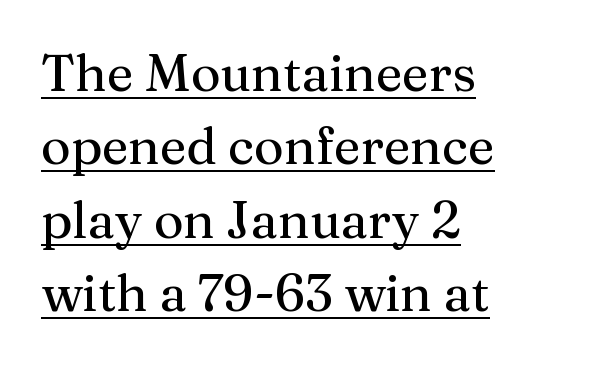
Unlike italic type, these characters show no tilt at all. Left-aligned paragraph, ragged on the right. Does a line run under the words? Yes, clearly. A typesetter would label this face a serif. Character widths vary here, with narrow letters taking less room than wide ones.
